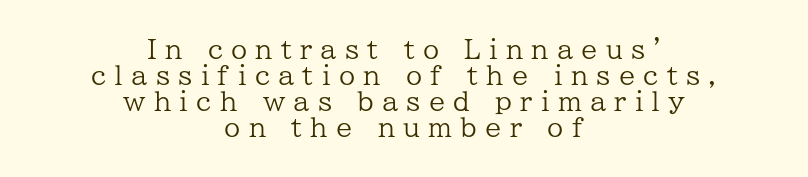
Q: Is the text bold? A: No.
Q: Is the text italic (slanted)? A: No, it is upright.
Q: Is the text underlined? A: No.
Q: How is the paragraph aligned? A: Centered.
Q: Is the spacing between letters normal or unusually wide? A: Unusually wide.
Q: Is the spacing between lines tight, normal or loose? A: Tight.
